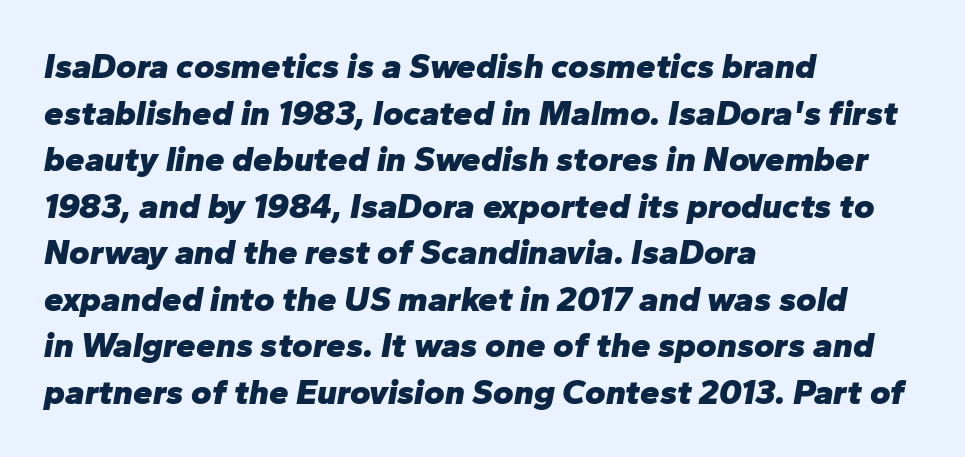
Q: Is the text bold? A: Yes.
Q: Is the text italic (slanted)? A: Yes, it leans right by about 10 degrees.
Q: Is the text underlined? A: No.
Q: How is the paragraph aligned? A: Left-aligned.
Q: Is the spacing between letters normal or unusually wide? A: Normal.
Q: Is the spacing between lines tight, normal or loose? A: Normal.
Q: Width (condensed, normal, or wide)? A: Normal.
Q: Stroke contrast? A: Low.
Q: x-height? A: Medium.
Q: Monospaced? A: No.
